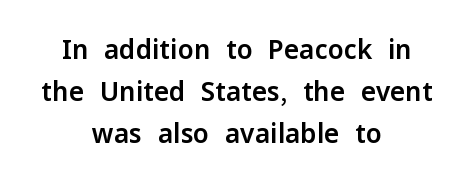
Q: Is the text italic (slanted)? A: No, it is upright.
Q: Is the text underlined? A: No.
Q: How is the paragraph aligned? A: Centered.
Q: Is the spacing between letters normal or unusually wide? A: Normal.
Q: Is the spacing between lines tight, normal or loose? A: Normal.
